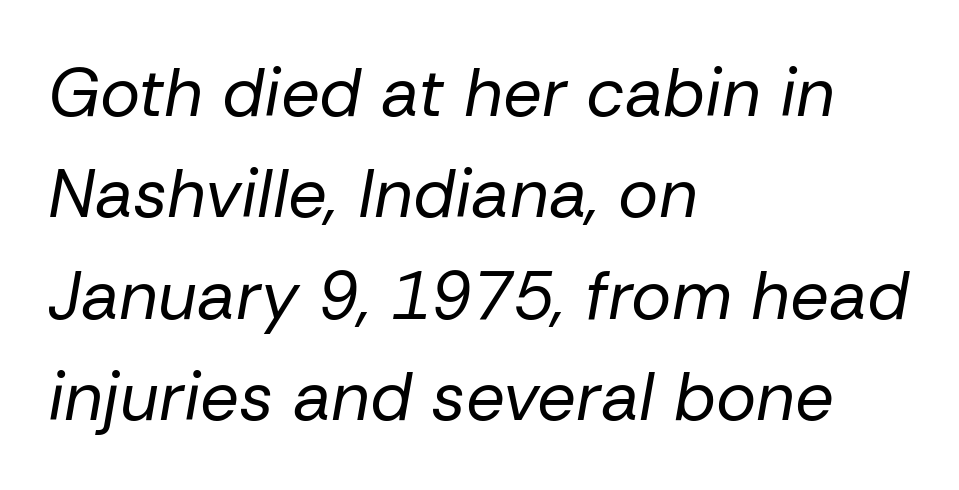
Q: Is the text bold? A: No.
Q: Is the text italic (slanted)? A: Yes, it leans right by about 10 degrees.
Q: Is the text underlined? A: No.
Q: How is the paragraph aligned? A: Left-aligned.
Q: Is the spacing between letters normal or unusually wide? A: Normal.
Q: Is the spacing between lines tight, normal or loose? A: Normal.
Q: Width (condensed, normal, or wide)? A: Normal.
Q: Stroke contrast? A: Low.
Q: x-height? A: Medium.
Q: Monospaced? A: No.
